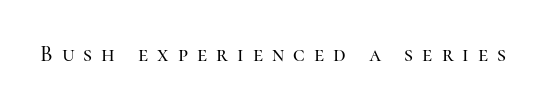
Q: Is the text italic (slanted)? A: No, it is upright.
Q: Is the text underlined? A: No.
Q: Is the spacing between letters normal or unusually wide? A: Unusually wide.
